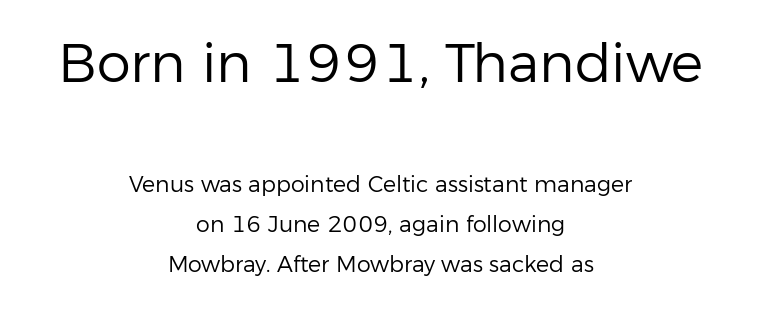
{"serif": "no", "italic": "no", "bold": "no", "weight": "regular", "width": "normal", "stroke_contrast": "low", "x_height": "medium", "monospaced": "no", "underline": "no", "align": "center", "line_spacing_ratio": 1.8, "letter_spacing": "normal", "letter_spacing_em": 0.0, "larger_block": "first", "size_ratio": 2.45, "glyph_px": 54}
